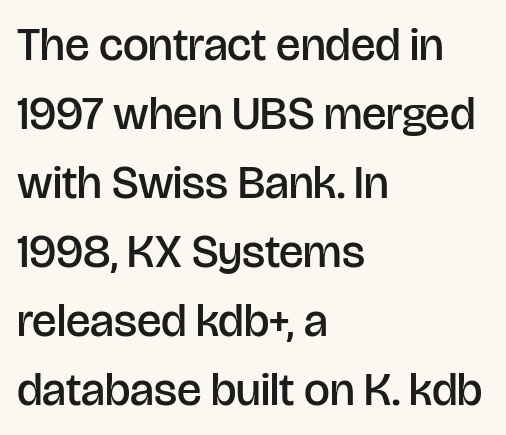
Q: Is the text bold? A: Semi-bold.
Q: Is the text italic (slanted)? A: No, it is upright.
Q: Is the typeface a serif or a sans-serif typeface? A: Sans-serif.
Q: Is the text underlined? A: No.
Q: How is the paragraph aligned? A: Left-aligned.
Q: Is the spacing between letters normal or unusually wide? A: Normal.
Q: Is the spacing between lines tight, normal or loose? A: Normal.
Q: Width (condensed, normal, or wide)? A: Normal.
Q: Stroke contrast? A: Low.
Q: x-height? A: Large.
Q: Monospaced? A: No.
